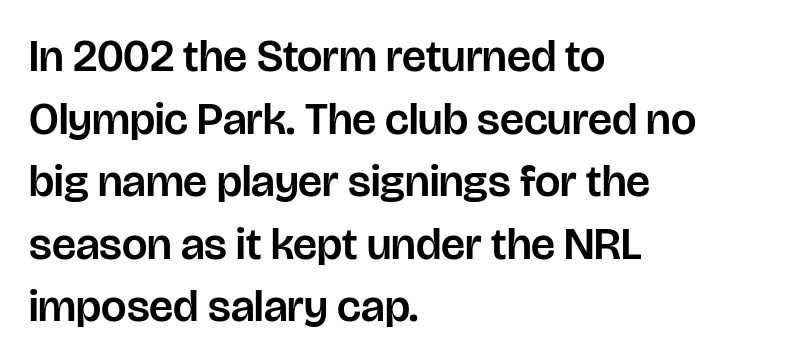
This sample has the flowing, uneven cadence of proportional lettering. Quick note: interline space is typical. The specimen omits any rule beneath the text block's lines. Posture: vertical.
